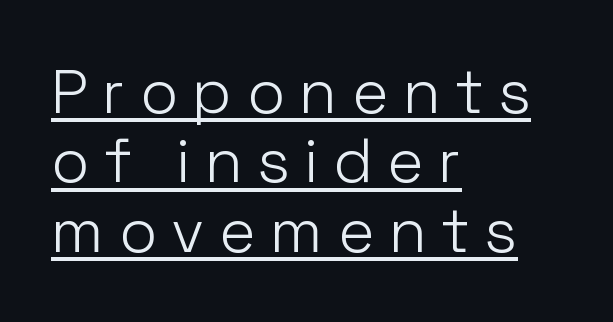
{"serif": "no", "italic": "no", "bold": "no", "weight": "light", "width": "normal", "stroke_contrast": "low", "x_height": "medium", "monospaced": "no", "underline": "yes", "align": "left", "line_spacing": "tight", "line_spacing_ratio": 1.12, "letter_spacing": "wide", "letter_spacing_em": 0.23, "glyph_px": 62}
